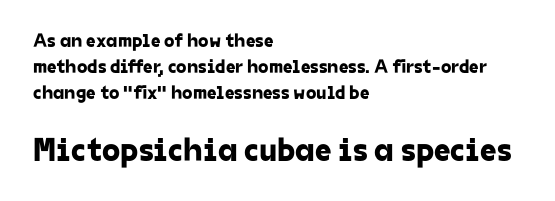
The image shows 33 px sans-serif type; set left-aligned, normal line spacing (1.36x), normal letter spacing, not underlined; the second (bottom) block is 1.74x larger; low stroke contrast and a medium x-height.
